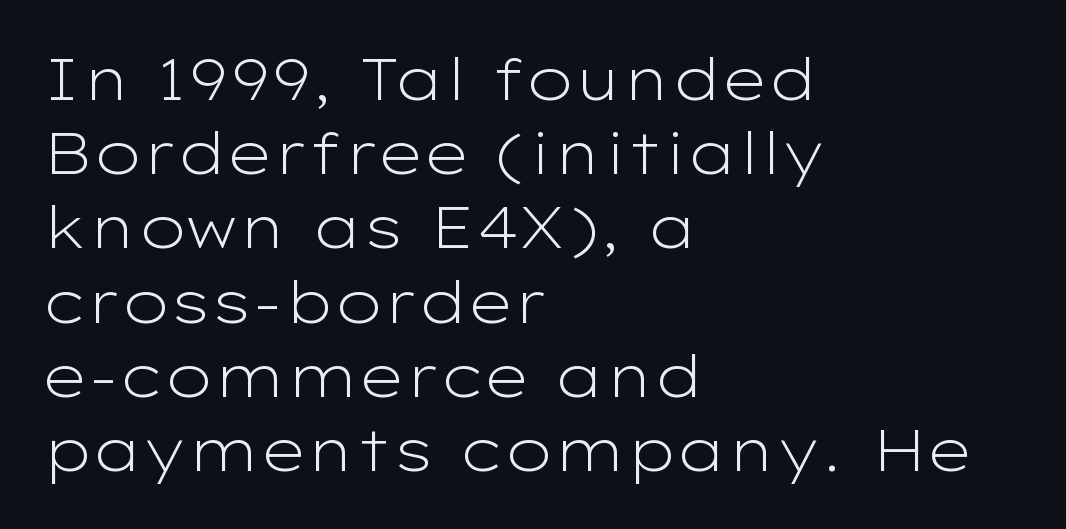
Q: Is the text bold? A: No.
Q: Is the text italic (slanted)? A: No, it is upright.
Q: Is the typeface a serif or a sans-serif typeface? A: Sans-serif.
Q: Is the text underlined? A: No.
Q: How is the paragraph aligned? A: Left-aligned.
Q: Is the spacing between letters normal or unusually wide? A: Normal.
Q: Is the spacing between lines tight, normal or loose? A: Normal.
Q: Width (condensed, normal, or wide)? A: Wide.
Q: Stroke contrast? A: Low.
Q: x-height? A: Medium.
Q: Monospaced? A: No.
